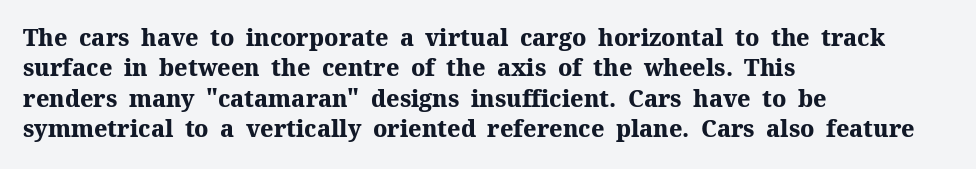
Each word holds together tightly as a unit, with standard inter-letter gaps. Typeset ragged right — the left edge is the straight one. Has an underline been added? It has not. The passage shown stacks its lines at a standard gap. A typesetter would mark this as roman, not italic. The passage shown is emphatically bold.
